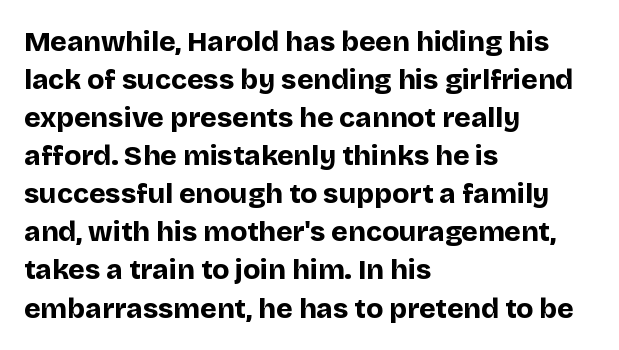
{"serif": "no", "italic": "no", "bold": "yes", "weight": "bold", "width": "normal", "stroke_contrast": "low", "x_height": "large", "monospaced": "no", "underline": "no", "align": "left", "line_spacing": "normal", "line_spacing_ratio": 1.36, "letter_spacing": "normal", "letter_spacing_em": 0.0, "glyph_px": 28}
